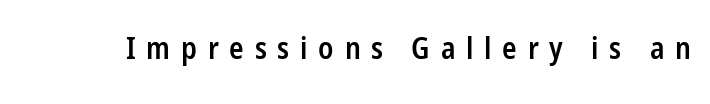
Designer's note — italics off, roman on. Is this a sans? Yes — the strokes have no serifs. Proportional: the letters do not fall into vertical columns. Anything drawn beneath the words? Only blank space.
